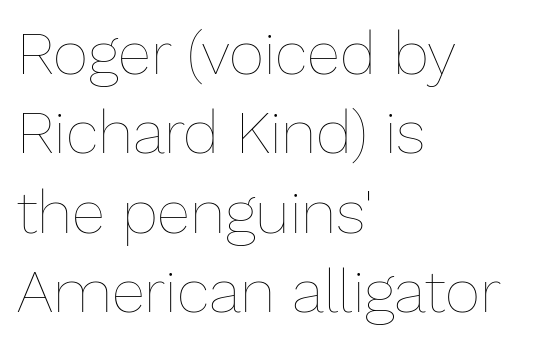
{"italic": "no", "bold": "no", "weight": "thin", "width": "normal", "stroke_contrast": "low", "x_height": "medium", "monospaced": "no", "underline": "no", "align": "left", "line_spacing": "normal", "line_spacing_ratio": 1.3, "letter_spacing": "normal", "letter_spacing_em": 0.0, "glyph_px": 61}
